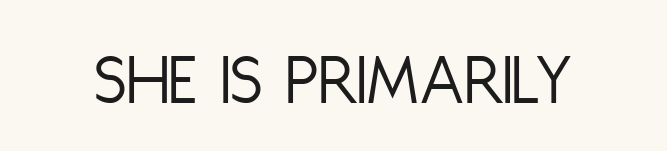
Observe the absence of serifs on each vertical stroke in this sample. Short note: letters normally spaced. A light-to-regular cut is what we see here. The passage shown is not underscored anywhere. Varying glyph widths throughout — classic text-font behaviour.
